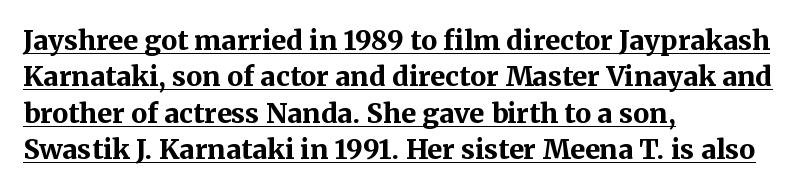
{"italic": "no", "bold": "yes", "underline": "yes", "align": "left", "line_spacing": "normal", "line_spacing_ratio": 1.35, "letter_spacing": "normal", "letter_spacing_em": 0.0, "glyph_px": 27}
